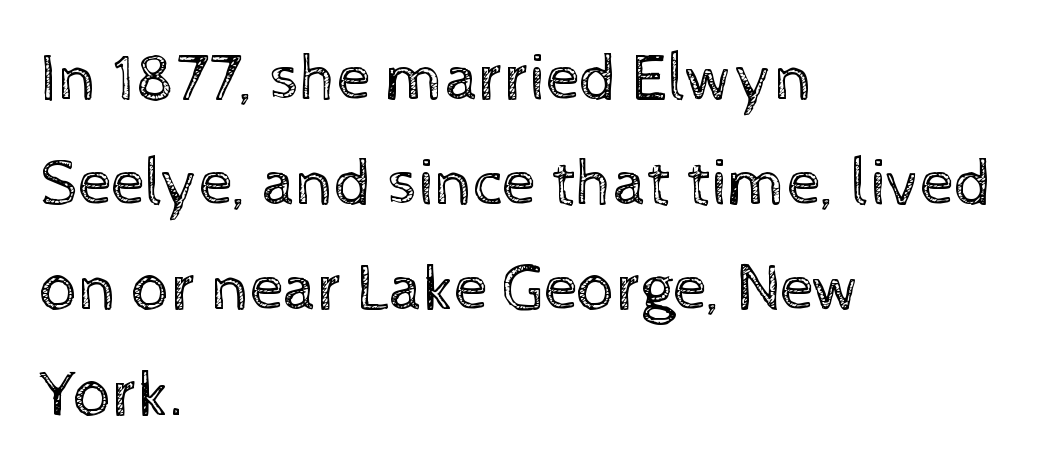
Lines of text with bare space underneath. Varying glyph widths throughout — classic text-font behaviour. Is the block centered? No — it sits flush against the left margin. You can tell it's not italic because the verticals are truly vertical.
